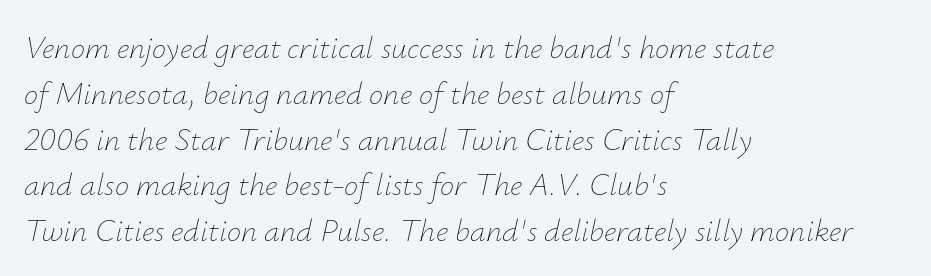
The image shows 32 px thin type, italic (leaning right); set left-aligned, normal line spacing (1.43x), normal letter spacing, not underlined; low stroke contrast and a small x-height.
